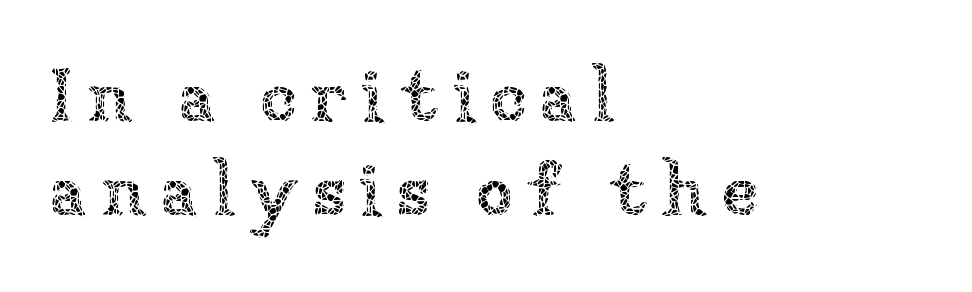
Q: Is the text bold? A: No.
Q: Is the text italic (slanted)? A: No, it is upright.
Q: Is the text underlined? A: No.
Q: How is the paragraph aligned? A: Left-aligned.
Q: Is the spacing between lines tight, normal or loose? A: Normal.
Q: Width (condensed, normal, or wide)? A: Normal.
Q: Stroke contrast? A: Low.
Q: x-height? A: Medium.
Q: Monospaced? A: No.
